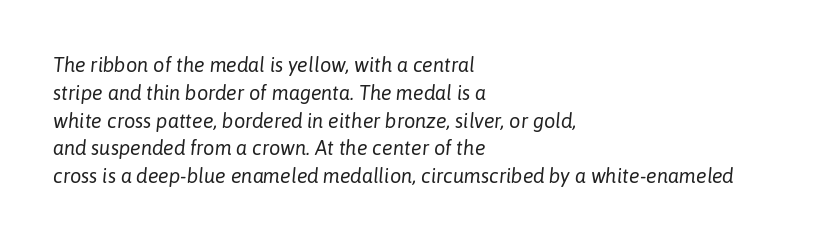
The image shows 20 px text type, italic (leaning right); set left-aligned, normal line spacing (1.39x), normal letter spacing, not underlined.
